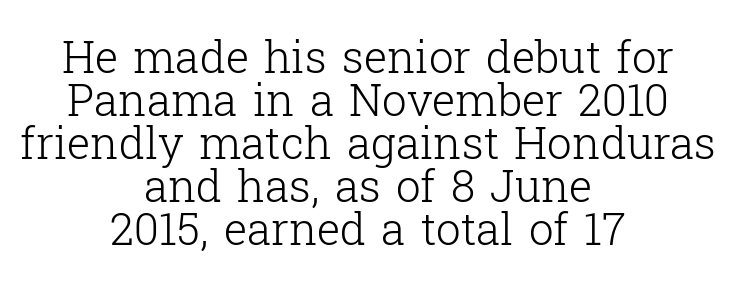
Q: Is the text bold? A: No.
Q: Is the text italic (slanted)? A: No, it is upright.
Q: Is the typeface a serif or a sans-serif typeface? A: Serif.
Q: Is the text underlined? A: No.
Q: How is the paragraph aligned? A: Centered.
Q: Is the spacing between letters normal or unusually wide? A: Normal.
Q: Is the spacing between lines tight, normal or loose? A: Tight.
Q: Width (condensed, normal, or wide)? A: Normal.
Q: Stroke contrast? A: Low.
Q: x-height? A: Medium.
Q: Monospaced? A: No.
